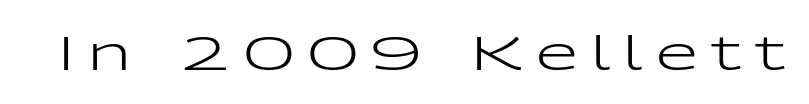
{"serif": "no", "italic": "no", "bold": "no", "weight": "regular", "width": "wide", "stroke_contrast": "low", "x_height": "medium", "monospaced": "no", "underline": "no", "letter_spacing": "wide", "letter_spacing_em": 0.29, "glyph_px": 48}
